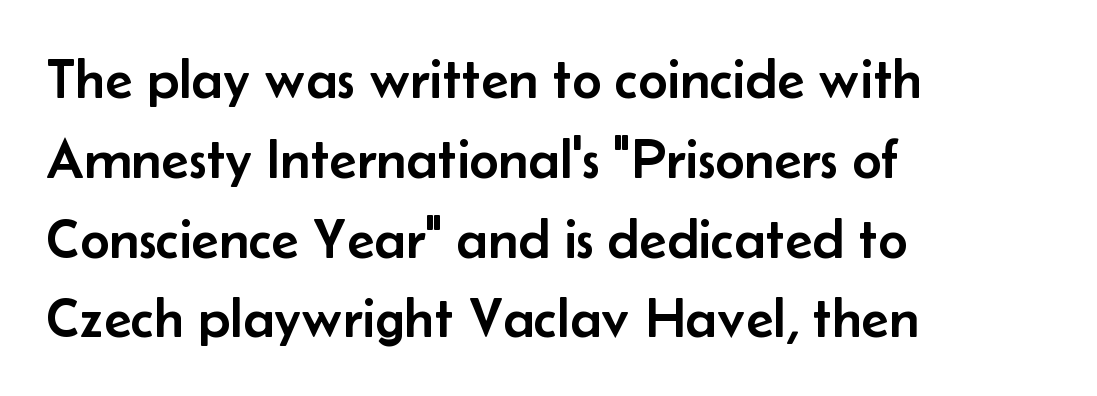
The image shows 57 px sans-serif type, upright; set left-aligned, normal line spacing (1.4x), normal letter spacing, not underlined; low stroke contrast and a small x-height.
